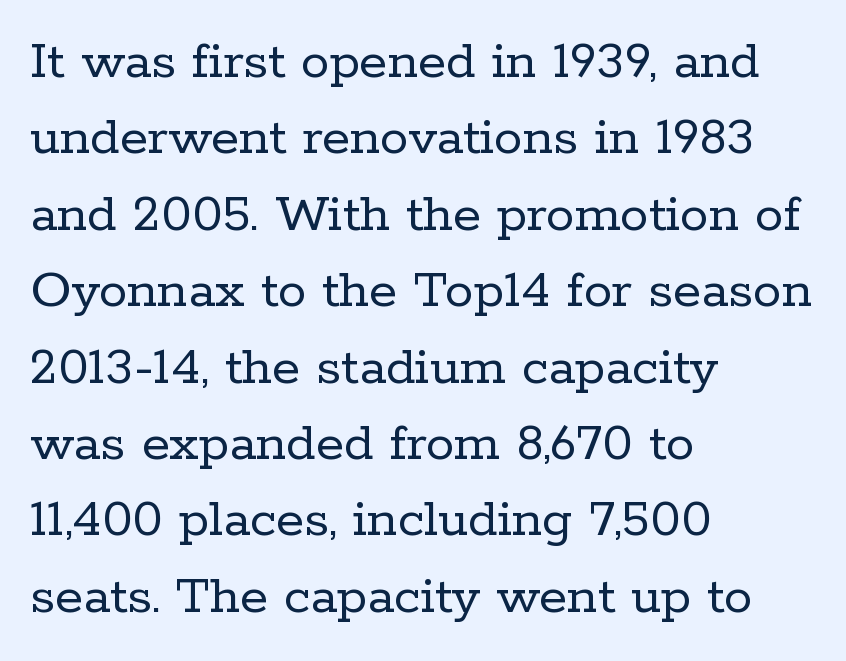
{"serif": "yes", "italic": "no", "bold": "no", "weight": "regular", "width": "normal", "stroke_contrast": "low", "x_height": "medium", "monospaced": "no", "underline": "no", "align": "left", "line_spacing": "normal", "line_spacing_ratio": 1.34, "letter_spacing": "normal", "letter_spacing_em": 0.0, "glyph_px": 57}
